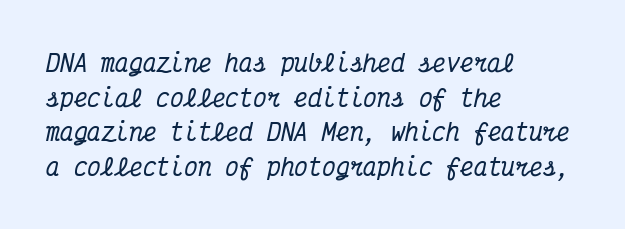
The image shows 23 px text type, italic (leaning right); set left-aligned, normal line spacing (1.51x), normal letter spacing, not underlined.
